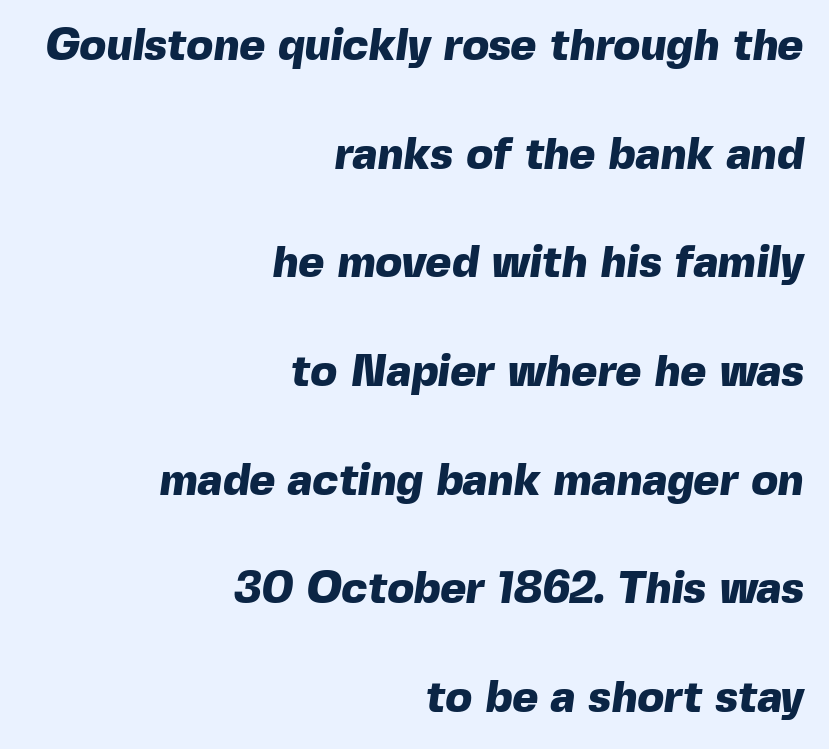
The image shows 44 px heavy sans-serif type; set right-aligned, loose line spacing (2.47x), normal letter spacing, not underlined; a medium x-height.
